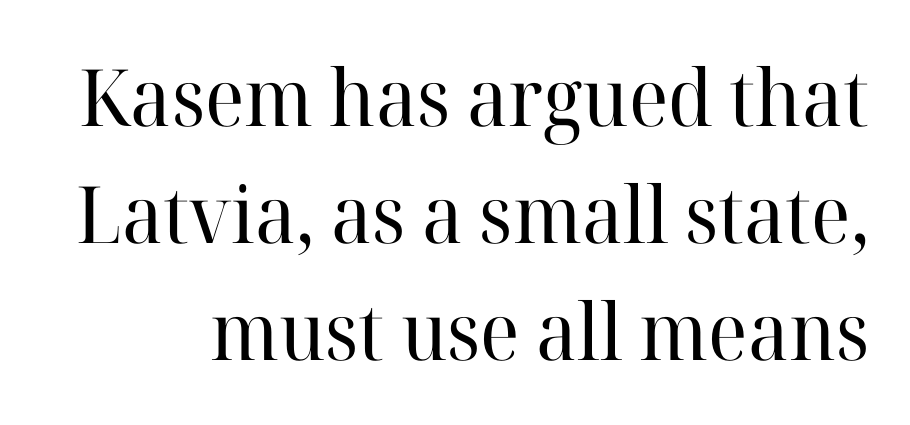
Q: Is the text bold? A: No.
Q: Is the text italic (slanted)? A: No, it is upright.
Q: Is the typeface a serif or a sans-serif typeface? A: Serif.
Q: Is the text underlined? A: No.
Q: Is the spacing between letters normal or unusually wide? A: Normal.
Q: Is the spacing between lines tight, normal or loose? A: Normal.
Q: Width (condensed, normal, or wide)? A: Normal.
Q: Stroke contrast? A: High.
Q: x-height? A: Medium.
Q: Monospaced? A: No.
